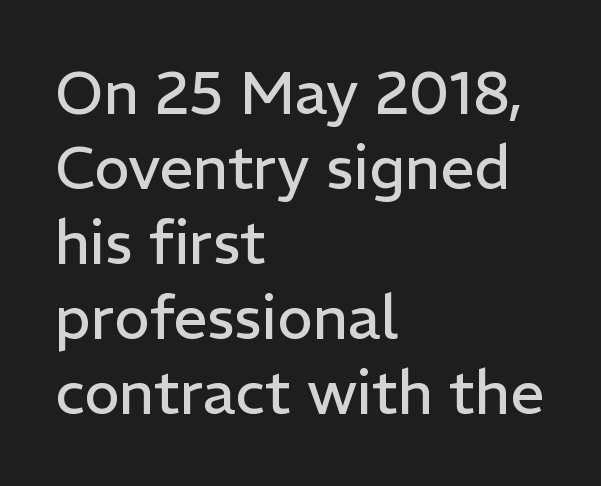
Q: Is the text bold? A: No.
Q: Is the text italic (slanted)? A: No, it is upright.
Q: Is the typeface a serif or a sans-serif typeface? A: Sans-serif.
Q: Is the text underlined? A: No.
Q: How is the paragraph aligned? A: Left-aligned.
Q: Is the spacing between letters normal or unusually wide? A: Normal.
Q: Is the spacing between lines tight, normal or loose? A: Normal.
Q: Width (condensed, normal, or wide)? A: Normal.
Q: Stroke contrast? A: Low.
Q: x-height? A: Medium.
Q: Monospaced? A: No.
